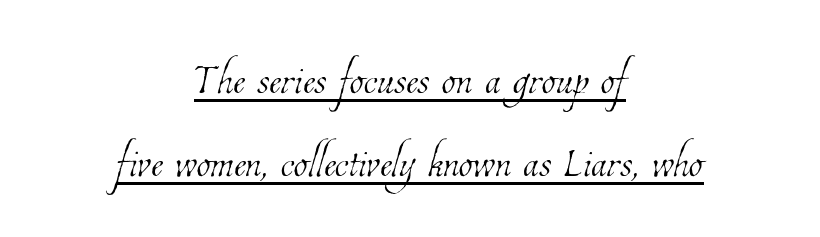
You can see a thin bar hugging the bottom of the glyphs. The paragraph has two soft edges and a firm central axis. These lines are rendered in a variable-pitch font. What's the leading like? Ordinary, nothing unusual. Students, note that the glyphs here touch the page at normal intervals. The strokes carry an ordinary text weight at most.
